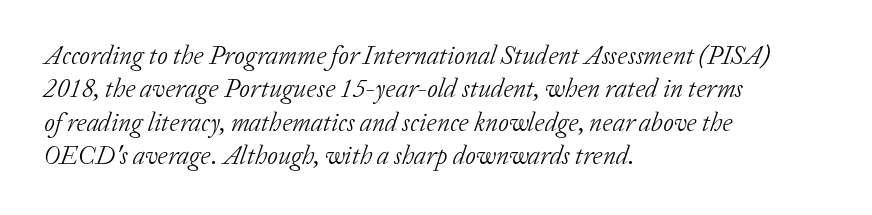
Q: Is the text bold? A: No.
Q: Is the text italic (slanted)? A: Yes, it leans right by about 20 degrees.
Q: Is the text underlined? A: No.
Q: How is the paragraph aligned? A: Left-aligned.
Q: Is the spacing between letters normal or unusually wide? A: Normal.
Q: Is the spacing between lines tight, normal or loose? A: Normal.
